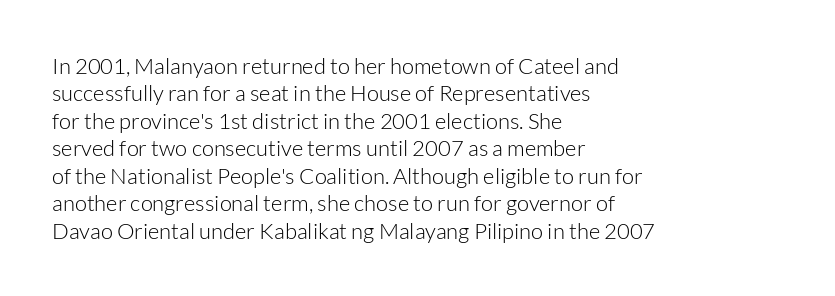
The image shows 22 px text type, upright; set left-aligned, normal line spacing (1.25x), normal letter spacing, not underlined.
